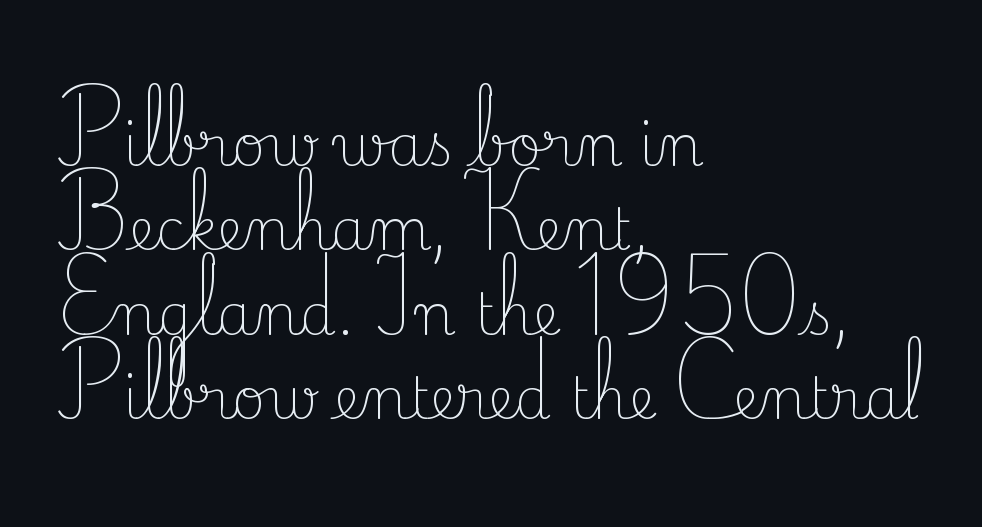
Q: Is the text bold? A: No.
Q: Is the text italic (slanted)? A: No, it is upright.
Q: Is the typeface a serif or a sans-serif typeface? A: Serif.
Q: Is the text underlined? A: No.
Q: How is the paragraph aligned? A: Left-aligned.
Q: Is the spacing between letters normal or unusually wide? A: Normal.
Q: Is the spacing between lines tight, normal or loose? A: Normal.
Q: Width (condensed, normal, or wide)? A: Normal.
Q: Stroke contrast? A: Low.
Q: x-height? A: Small.
Q: Monospaced? A: No.
